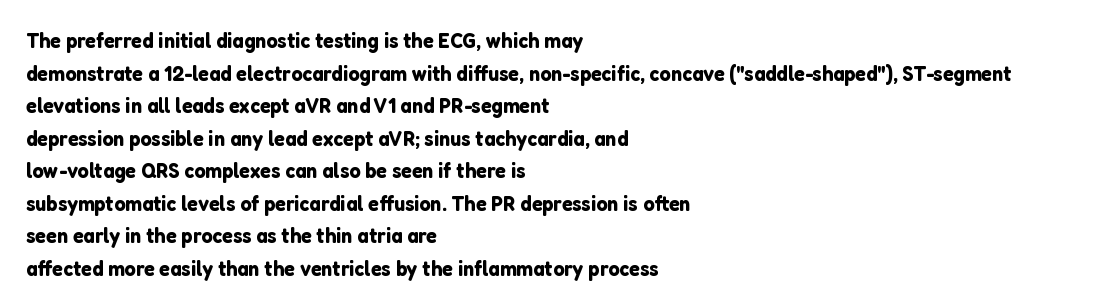
{"italic": "no", "underline": "no", "align": "left", "line_spacing": "normal", "line_spacing_ratio": 1.48, "letter_spacing": "normal", "letter_spacing_em": 0.0, "glyph_px": 22}
